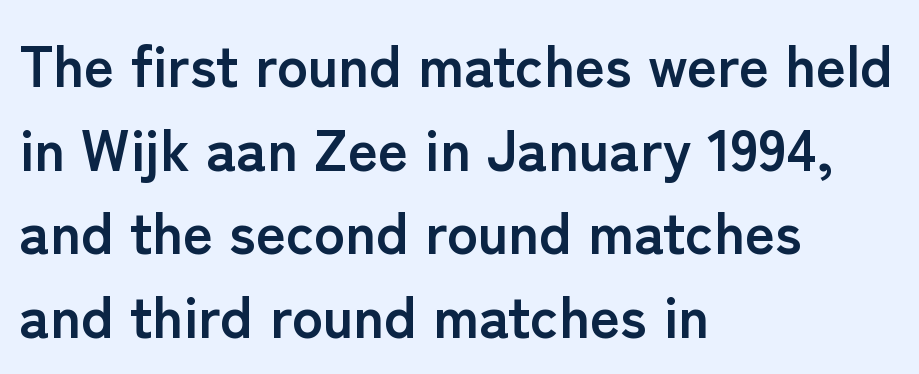
{"serif": "no", "italic": "no", "bold": "yes", "weight": "semibold", "width": "normal", "stroke_contrast": "low", "x_height": "medium", "monospaced": "no", "underline": "no", "align": "left", "line_spacing": "normal", "line_spacing_ratio": 1.44, "letter_spacing": "normal", "letter_spacing_em": 0.0, "glyph_px": 58}
